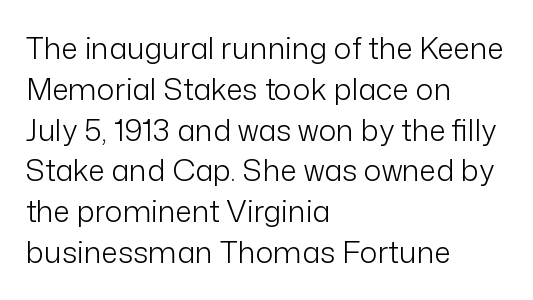
The image shows 30 px light sans-serif type, upright; set left-aligned, normal line spacing (1.36x), normal letter spacing, not underlined; low stroke contrast and a medium x-height.
